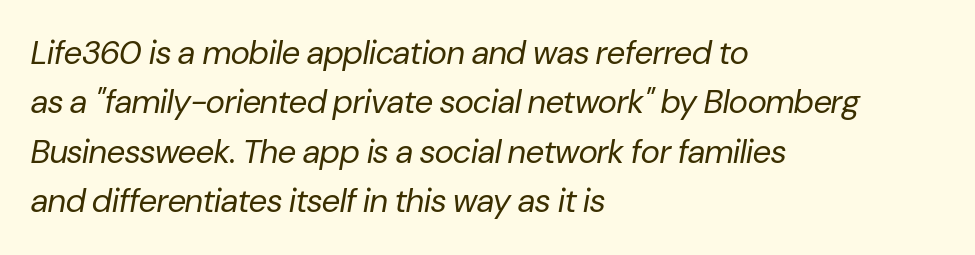
The image shows 33 px regular-weight type, italic (leaning right); set left-aligned, normal line spacing (1.5x), normal letter spacing, not underlined; low stroke contrast and a medium x-height.
